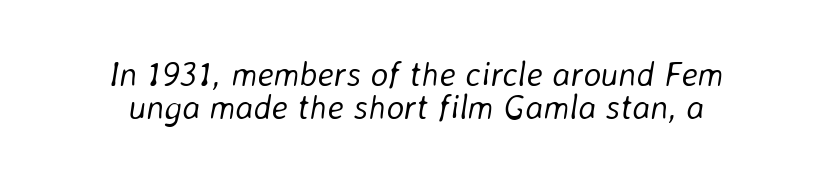
The image shows 34 px light type, italic (leaning right); set centered, tight line spacing (0.96x), normal letter spacing, not underlined; low stroke contrast and a medium x-height.
